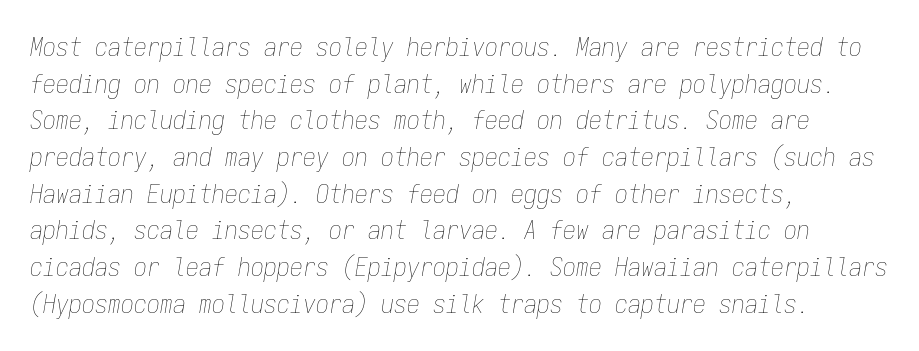
The image shows 26 px text type, italic (leaning right); set left-aligned, normal line spacing (1.41x), normal letter spacing, not underlined.
